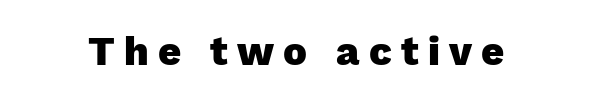
The image shows 40 px heavy sans-serif type, upright; set unusually wide letter spacing (+0.23 em), not underlined; low stroke contrast and a medium x-height.
